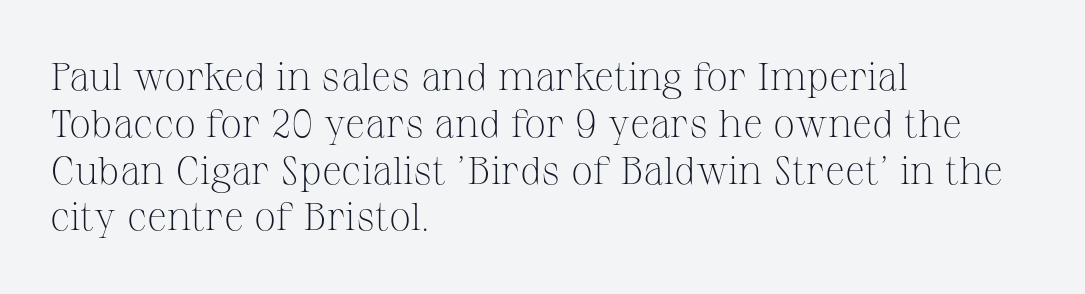
Q: Is the text bold? A: No.
Q: Is the text italic (slanted)? A: No, it is upright.
Q: Is the typeface a serif or a sans-serif typeface? A: Serif.
Q: Is the text underlined? A: No.
Q: How is the paragraph aligned? A: Left-aligned.
Q: Is the spacing between letters normal or unusually wide? A: Normal.
Q: Width (condensed, normal, or wide)? A: Normal.
Q: Stroke contrast? A: Medium.
Q: x-height? A: Medium.
Q: Monospaced? A: No.
